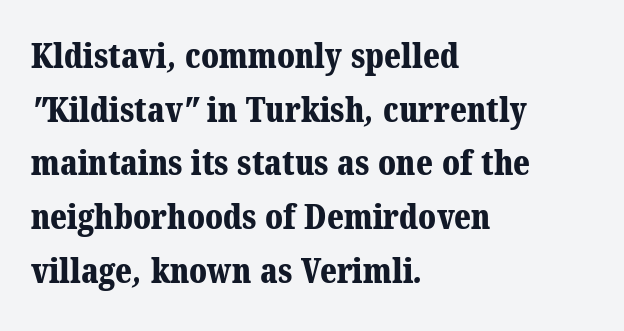
{"serif": "yes", "bold": "yes", "weight": "bold", "width": "normal", "stroke_contrast": "medium", "x_height": "medium", "monospaced": "no", "underline": "no", "align": "left", "line_spacing": "normal", "line_spacing_ratio": 1.58, "letter_spacing": "normal", "letter_spacing_em": 0.0, "glyph_px": 34}
